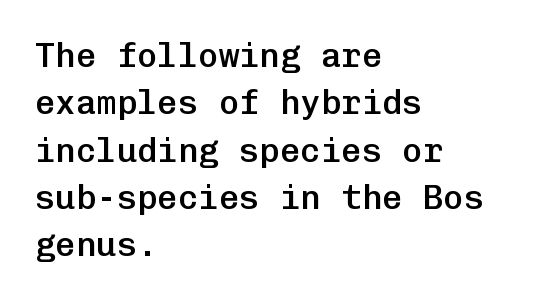
Q: Is the text bold? A: Semi-bold.
Q: Is the text italic (slanted)? A: No, it is upright.
Q: Is the typeface a serif or a sans-serif typeface? A: Sans-serif.
Q: Is the text underlined? A: No.
Q: How is the paragraph aligned? A: Left-aligned.
Q: Is the spacing between letters normal or unusually wide? A: Normal.
Q: Is the spacing between lines tight, normal or loose? A: Normal.
Q: Width (condensed, normal, or wide)? A: Normal.
Q: Stroke contrast? A: Low.
Q: x-height? A: Medium.
Q: Monospaced? A: Yes.
